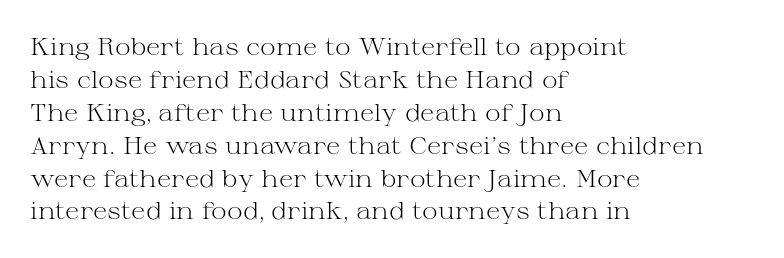
These lines stack with their left ends in a neat column. Letters rest on an invisible, unmarked baseline. The lines sit at an ordinary, default distance from one another. The type sits square on the baseline with zero lean. No letter is thick-stroked: the sample isn't bold. Default kerning and tracking; the words read as compact shapes.
